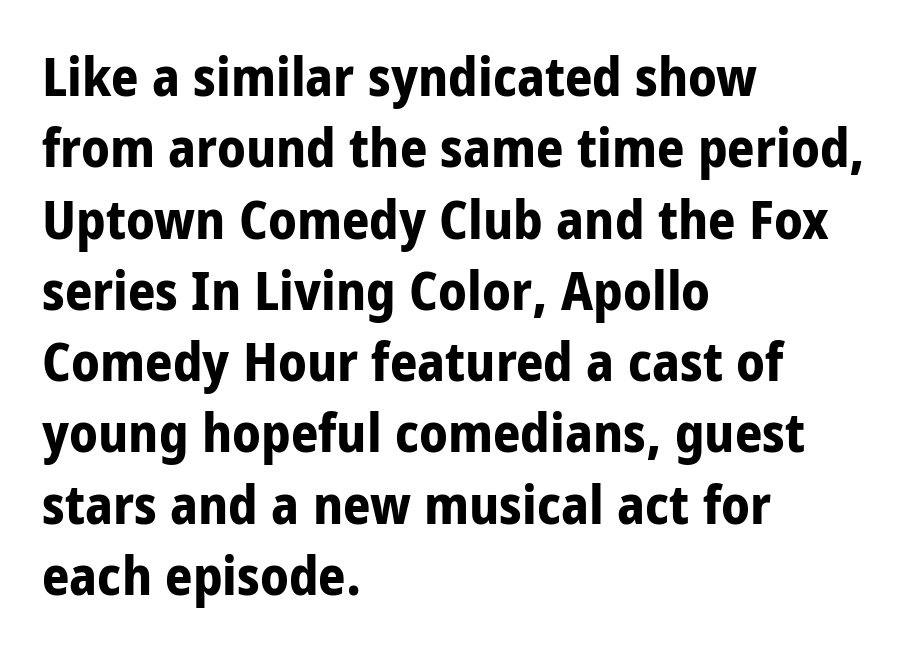
Q: Is the text bold? A: Yes.
Q: Is the text italic (slanted)? A: No, it is upright.
Q: Is the typeface a serif or a sans-serif typeface? A: Sans-serif.
Q: Is the text underlined? A: No.
Q: How is the paragraph aligned? A: Left-aligned.
Q: Is the spacing between letters normal or unusually wide? A: Normal.
Q: Is the spacing between lines tight, normal or loose? A: Normal.
Q: Width (condensed, normal, or wide)? A: Condensed.
Q: Stroke contrast? A: Low.
Q: x-height? A: Large.
Q: Monospaced? A: No.
